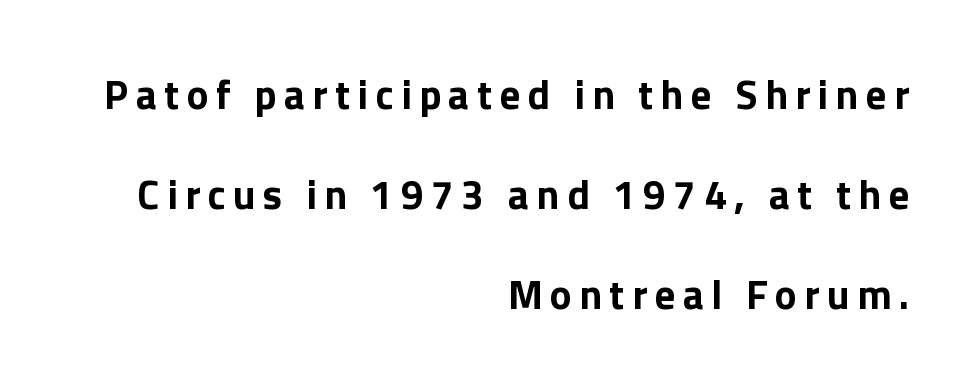
Honestly, there is no underline to notice here at all. Horizontal alignment here is rightward, an uncommon choice for prose. It's the straight-up-and-down kind of type. Leading: increased. The rendering uses natural spacing where letterforms have individual widths.
